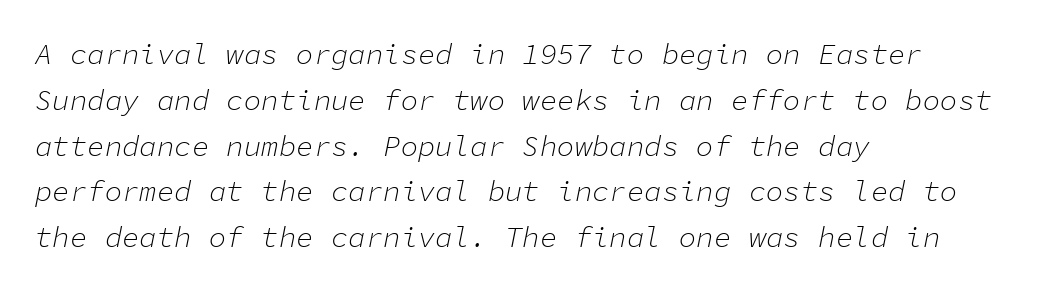
Monospaced: the letters line up in strict vertical columns. The letterforms sit at book weight or below. You can tell it's italic because the verticals aren't actually vertical. Students, note that the glyphs here touch the page at normal intervals. Leading: standard. Descender tails drop into unmarked territory.
